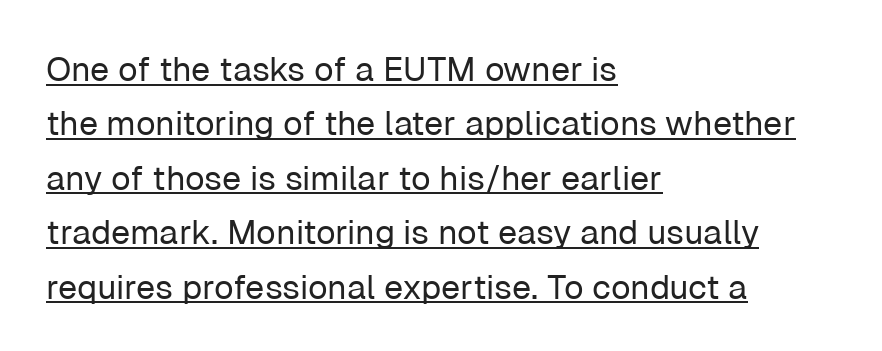
The image shows 34 px regular-weight sans-serif type, upright; set left-aligned, normal line spacing (1.6x), normal letter spacing, underlined; low stroke contrast and a medium x-height.
